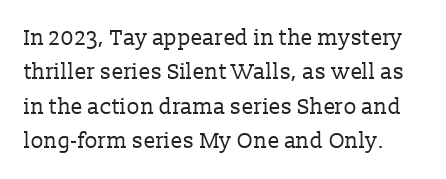
The image shows 22 px text type, upright; set normal line spacing (1.56x), normal letter spacing, not underlined.
